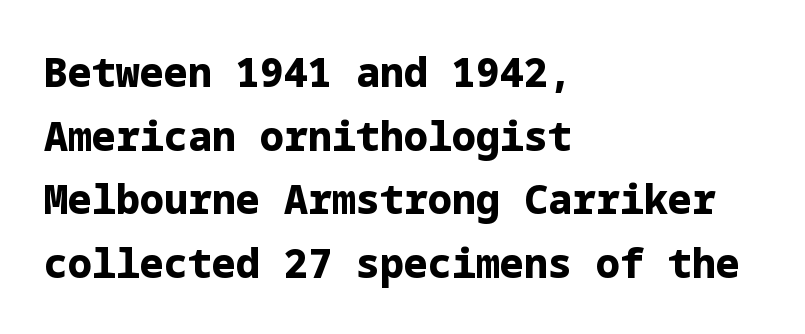
Observe the ordinary spacing: letters are neighbours, not strangers. The line-height multiplier appears to be the usual default. Each line starts at the same left margin while the right side varies. Tall strokes in this sample are plumb rather than angled. Is this a sans? Yes — the strokes have no serifs. The rendering uses a bold face; every stroke is thick and dark.
